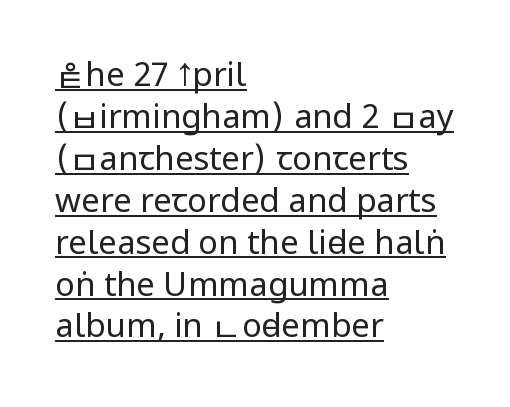
Whoever set this chose a conventional vertical rhythm. The letterforms sit shoulder to shoulder at normal distance. The face used here is a sans, in the tradition of grotesques and geometrics. Every row of glyphs begins at an identical x-position on the left.
